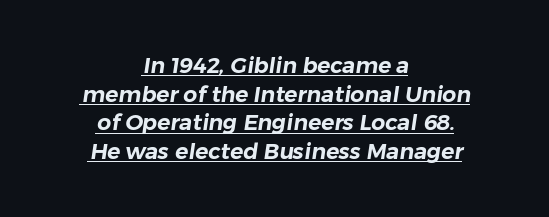
No extra tracking has been applied to these lines. Each new line begins a customary step beneath the previous one. Every word sits above its own underline. Caption: multi-line text, centered on the measure.
